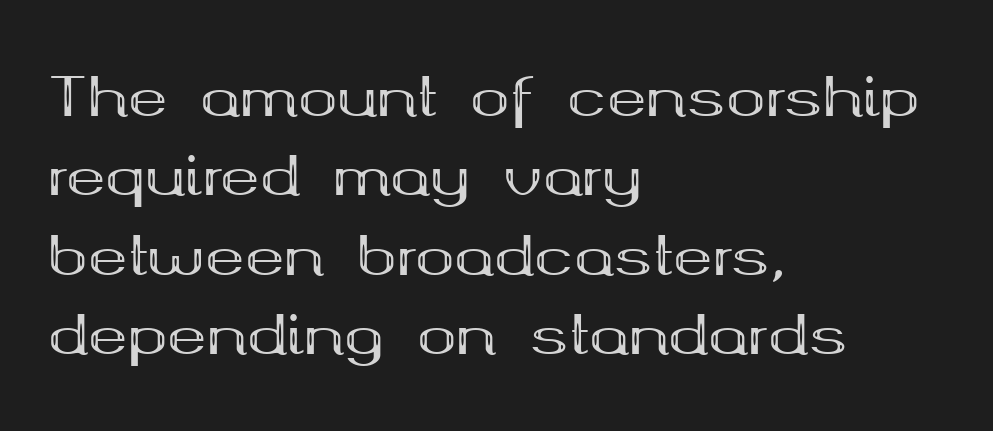
{"serif": "yes", "italic": "no", "bold": "yes", "weight": "bold", "width": "wide", "stroke_contrast": "medium", "x_height": "medium", "monospaced": "no", "underline": "no", "align": "left", "line_spacing": "normal", "line_spacing_ratio": 1.5, "letter_spacing": "normal", "letter_spacing_em": 0.0, "glyph_px": 53}
